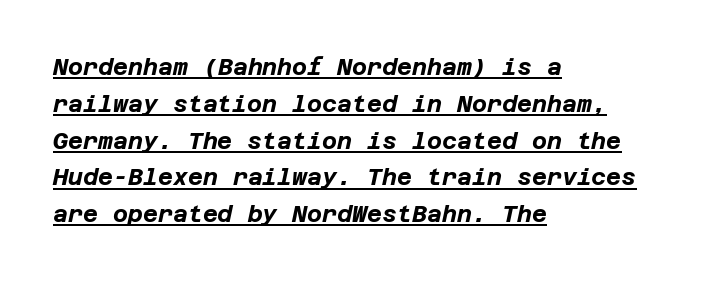
The image shows 23 px bold type, italic (leaning right); set left-aligned, normal line spacing (1.6x), normal letter spacing, underlined.
